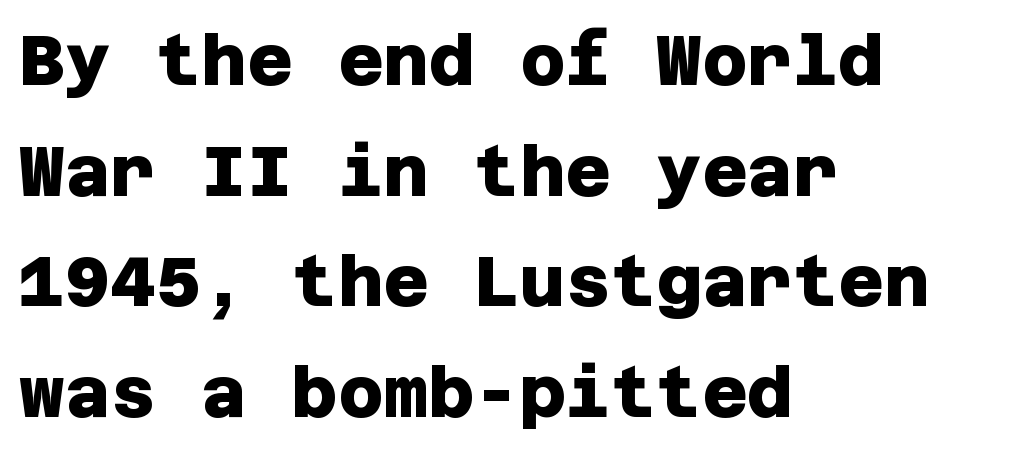
Q: Is the text bold? A: Yes.
Q: Is the typeface a serif or a sans-serif typeface? A: Sans-serif.
Q: Is the text underlined? A: No.
Q: How is the paragraph aligned? A: Left-aligned.
Q: Is the spacing between letters normal or unusually wide? A: Normal.
Q: Is the spacing between lines tight, normal or loose? A: Normal.
Q: Width (condensed, normal, or wide)? A: Normal.
Q: Stroke contrast? A: Low.
Q: x-height? A: Large.
